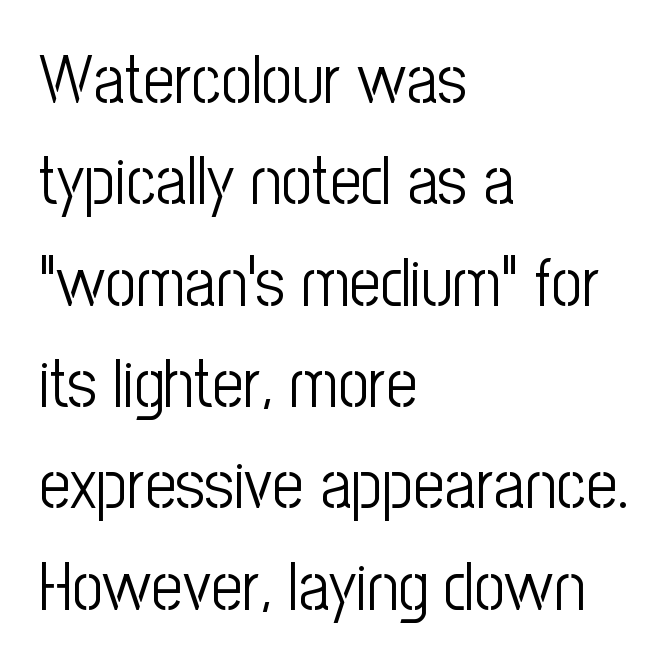
The image shows 68 px light, condensed sans-serif type, upright; set left-aligned, normal line spacing (1.49x), normal letter spacing, not underlined; low stroke contrast and a medium x-height.
